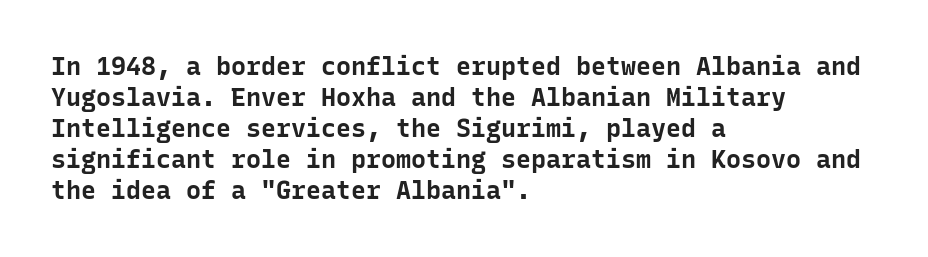
You'd pick this weight for a headline — it's a proper bold. Upright lettering throughout. Nothing unusual about the tracking: characters are spaced as the font intends. Check the space under the baseline: it is left empty.
